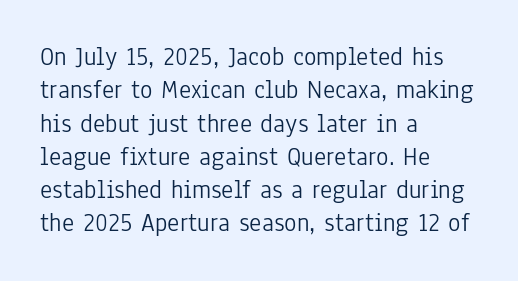
Q: Is the text bold? A: No.
Q: Is the text italic (slanted)? A: No, it is upright.
Q: Is the text underlined? A: No.
Q: How is the paragraph aligned? A: Left-aligned.
Q: Is the spacing between letters normal or unusually wide? A: Normal.
Q: Is the spacing between lines tight, normal or loose? A: Normal.
